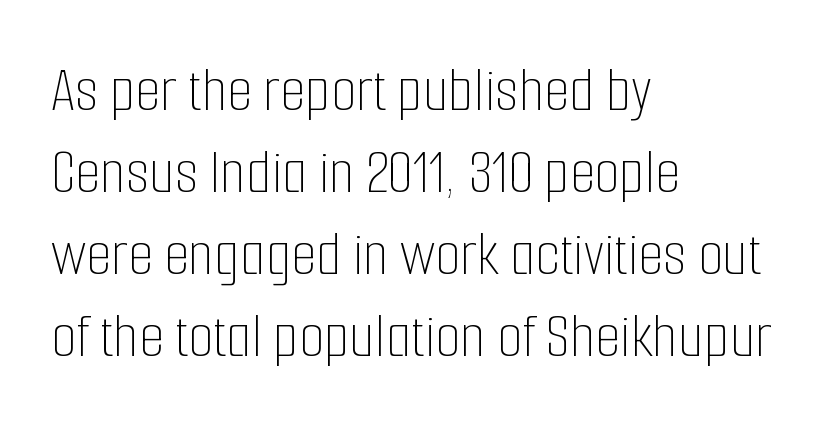
The image shows 65 px thin, condensed type, upright; set left-aligned, normal line spacing (1.26x), normal letter spacing, not underlined; low stroke contrast and a medium x-height.
